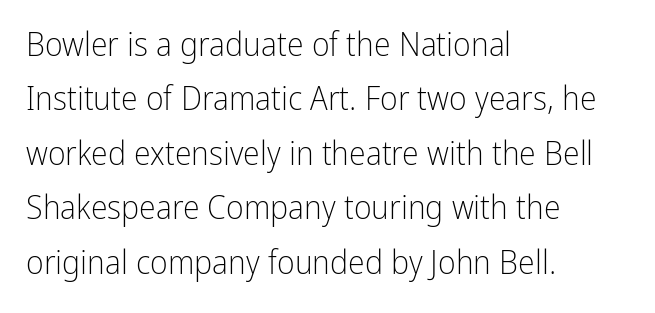
Q: Is the text bold? A: No.
Q: Is the text italic (slanted)? A: No, it is upright.
Q: Is the typeface a serif or a sans-serif typeface? A: Sans-serif.
Q: Is the text underlined? A: No.
Q: How is the paragraph aligned? A: Left-aligned.
Q: Is the spacing between letters normal or unusually wide? A: Normal.
Q: Is the spacing between lines tight, normal or loose? A: Normal.
Q: Width (condensed, normal, or wide)? A: Condensed.
Q: Stroke contrast? A: Low.
Q: x-height? A: Medium.
Q: Monospaced? A: No.
